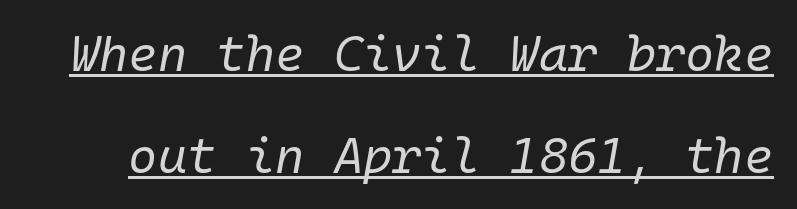
{"italic": "yes", "lean": "right", "slant_degrees": 10, "bold": "no", "weight": "regular", "width": "normal", "stroke_contrast": "low", "x_height": "medium", "monospaced": "yes", "underline": "yes", "line_spacing": "loose", "line_spacing_ratio": 2.04, "letter_spacing": "normal", "letter_spacing_em": 0.0, "glyph_px": 50}
